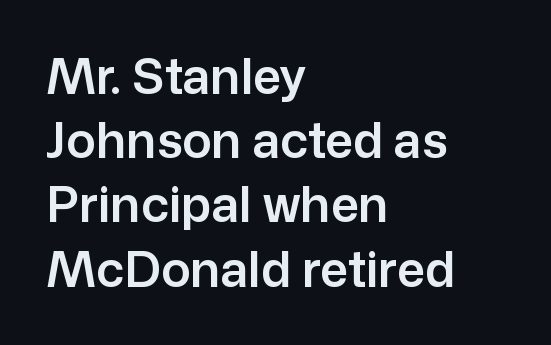
Q: Is the text italic (slanted)? A: No, it is upright.
Q: Is the typeface a serif or a sans-serif typeface? A: Sans-serif.
Q: Is the text underlined? A: No.
Q: How is the paragraph aligned? A: Left-aligned.
Q: Is the spacing between letters normal or unusually wide? A: Normal.
Q: Is the spacing between lines tight, normal or loose? A: Normal.
Q: Width (condensed, normal, or wide)? A: Normal.
Q: Stroke contrast? A: Low.
Q: x-height? A: Medium.
Q: Monospaced? A: No.
